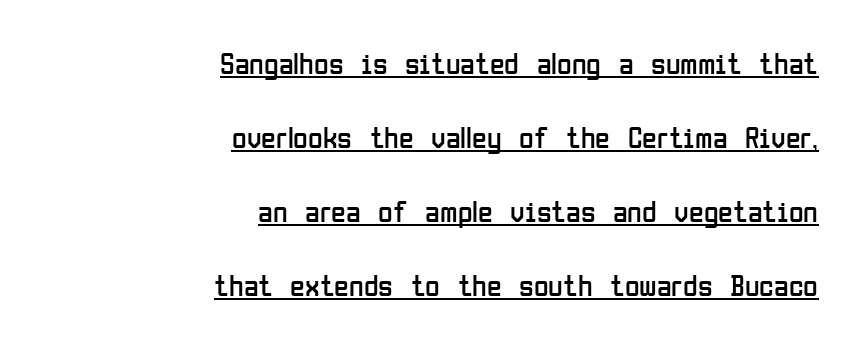
Q: Is the text bold? A: No.
Q: Is the text italic (slanted)? A: No, it is upright.
Q: Is the typeface a serif or a sans-serif typeface? A: Sans-serif.
Q: Is the text underlined? A: Yes.
Q: How is the paragraph aligned? A: Right-aligned.
Q: Is the spacing between letters normal or unusually wide? A: Normal.
Q: Is the spacing between lines tight, normal or loose? A: Loose.
Q: Width (condensed, normal, or wide)? A: Condensed.
Q: Stroke contrast? A: Low.
Q: x-height? A: Medium.
Q: Monospaced? A: No.
